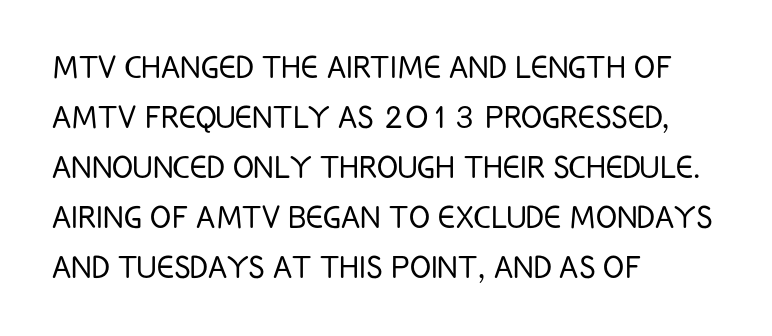
Is this a sans? Yes — the strokes have no serifs. The string is rendered with underlining switched off. The lines sit at an ordinary, default distance from one another. The typeface has the unassuming heft of standard copy or less. Notice how the stems are strictly vertical — no italics here. Short note: letters normally spaced.
